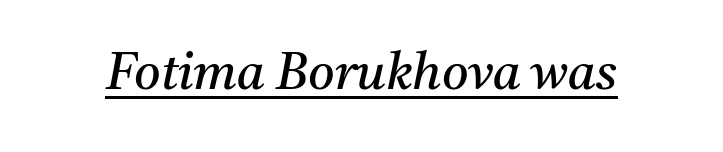
{"serif": "yes", "italic": "yes", "lean": "right", "slant_degrees": 11, "bold": "no", "weight": "regular", "width": "normal", "stroke_contrast": "medium", "x_height": "medium", "monospaced": "no", "underline": "yes", "letter_spacing": "normal", "letter_spacing_em": 0.0, "glyph_px": 51}
